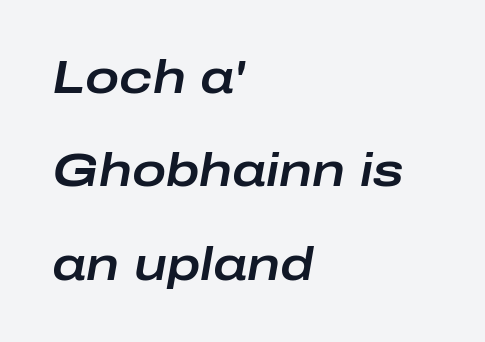
The image shows 46 px wide type, italic (leaning right); set left-aligned, loose line spacing (2.03x), normal letter spacing, not underlined; low stroke contrast and a medium x-height.
